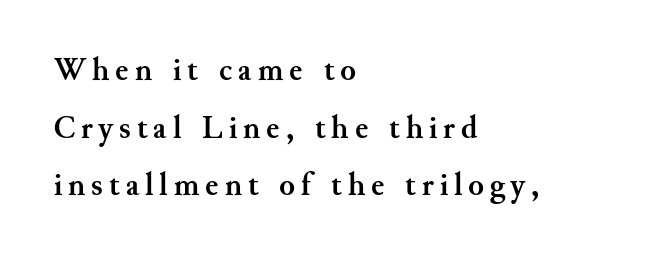
I'd call this a serif setting — the letters wear small feet. Caption: bold face, heavy strokes. The string is rendered with underlining switched off. The paragraph shown leans on its left margin. Designer's note — italics off, roman on. Each letter keeps its own natural width here, so spacing adapts to shape.
